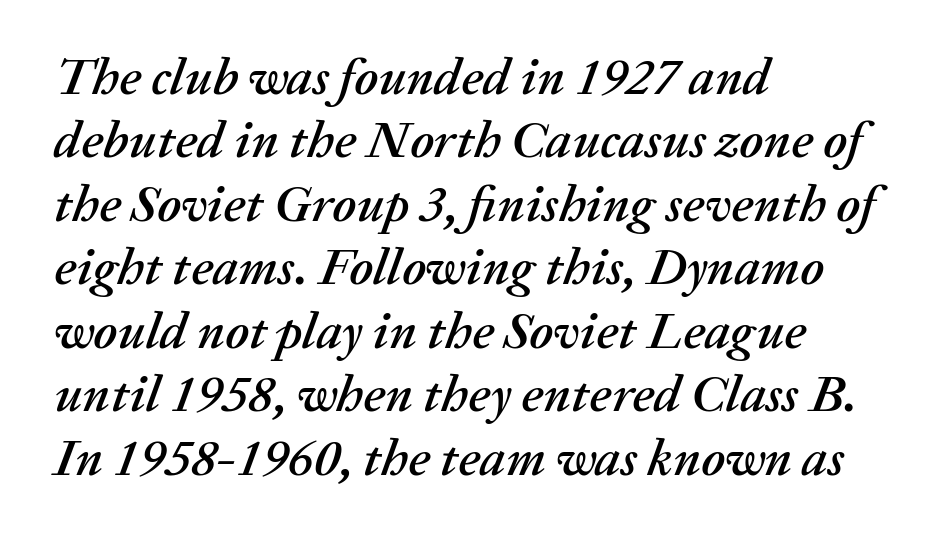
The image shows 52 px text type, italic (leaning right); set left-aligned, line spacing 1.22x, normal letter spacing, not underlined; medium stroke contrast and a medium x-height.
